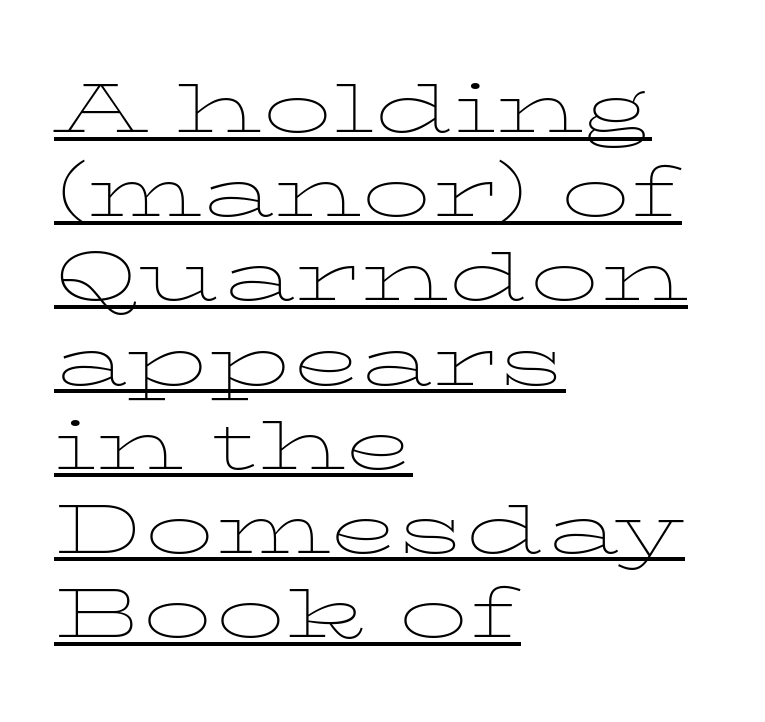
Students, observe the line beneath the letters — that is underlining. A light-to-regular cut is what we see here. No italicization has been applied; the sample stays upright. The rendering anchors every line to the left-hand side. Each letter keeps its own natural width here, so spacing adapts to shape. Small tapered or slab feet sit at the stroke ends, so this counts as serif.
